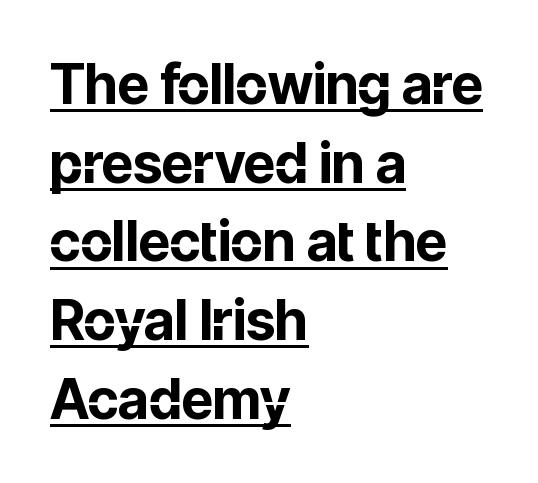
Each new line begins a customary step beneath the previous one. Glyph-to-glyph distance matches everyday printed text. Grotesque or geometric, the face here clearly has no serifs. Line beginnings align vertically; line endings do not. The typesetting leans heavy: a genuine bold.
